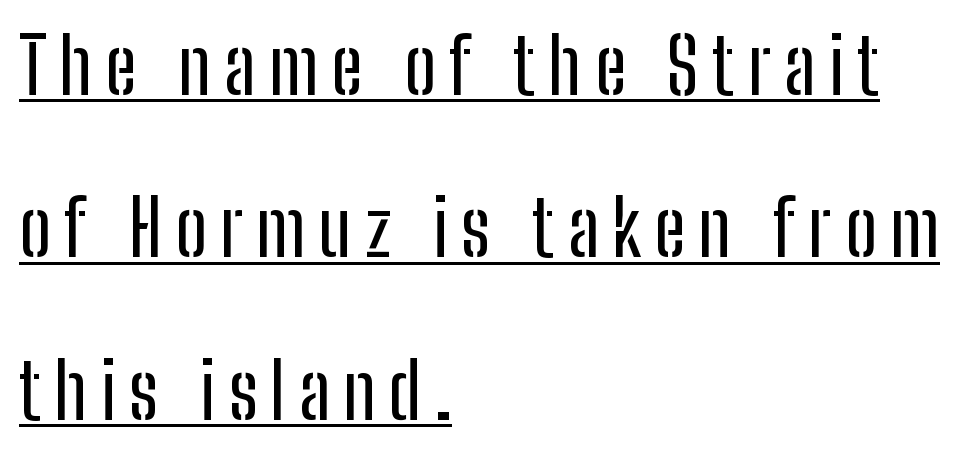
{"serif": "no", "italic": "no", "width": "condensed", "stroke_contrast": "low", "x_height": "medium", "monospaced": "no", "underline": "yes", "align": "left", "line_spacing": "loose", "line_spacing_ratio": 2.11, "glyph_px": 77}
